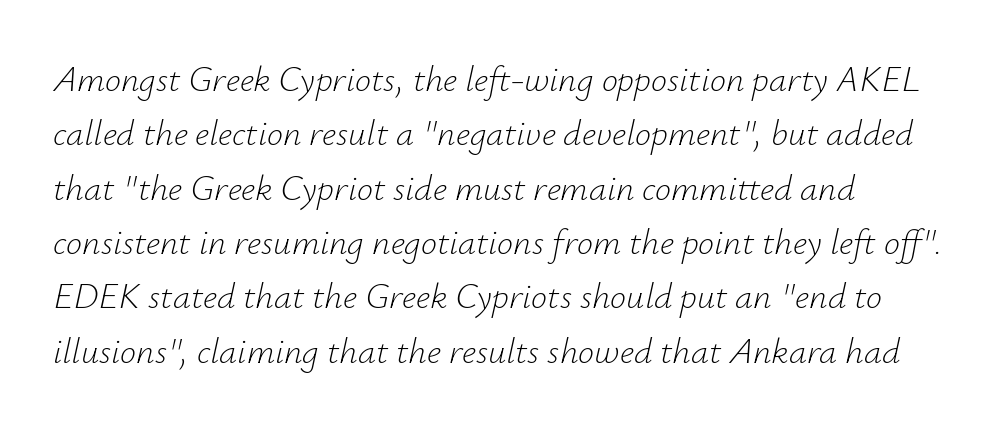
Honestly, the row spacing looks completely unremarkable. Stroke mass is kept to a normal reading level or below. Short note: letters normally spaced. Anything drawn beneath the words? Only blank space. Slanted lettering throughout.
